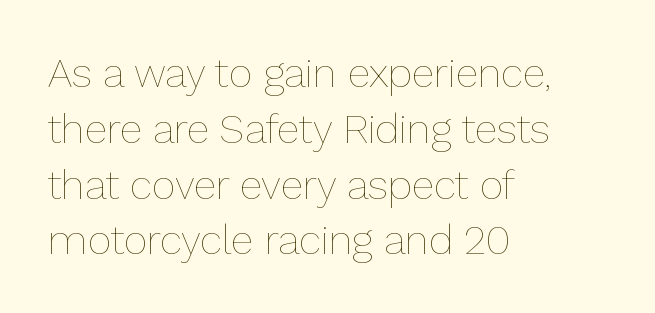
The image shows 41 px thin type, upright; set left-aligned, normal line spacing (1.36x), normal letter spacing, not underlined; low stroke contrast and a medium x-height.
